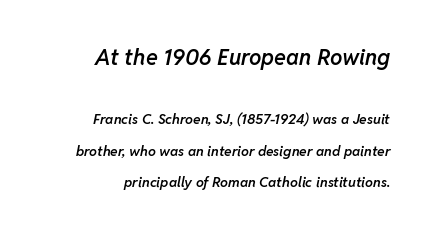
{"italic": "yes", "lean": "right", "slant_degrees": 11, "bold": "semi", "underline": "no", "align": "right", "line_spacing": "loose", "line_spacing_ratio": 2.25, "letter_spacing": "normal", "letter_spacing_em": 0.0, "larger_block": "first", "size_ratio": 1.57, "glyph_px": 22}
